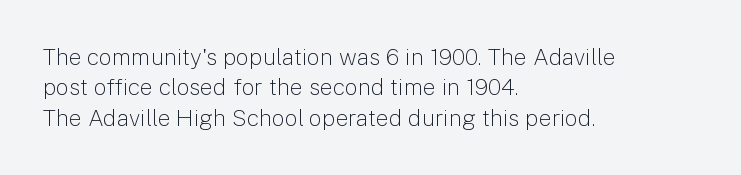
The space directly below the letters is spotless. Caption: standard tracking, unaltered. Vertically, the passage feels balanced, rows spaced as you'd expect. Does the lettering tilt? It doesn't — this is upright.
